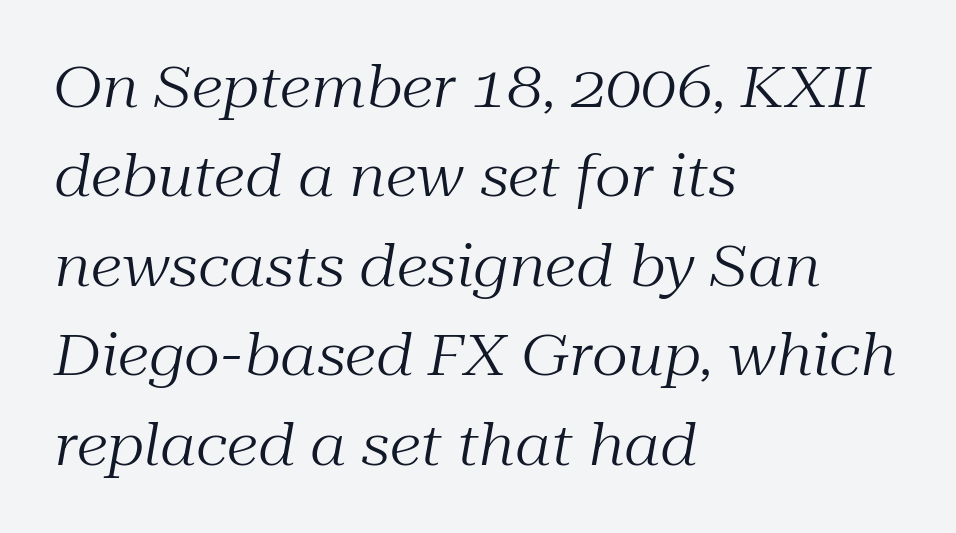
Inter-character spacing is left at the font's built-in metrics. Counters stay open thanks to moderate or lighter strokes. Check where the strokes stop: tiny serifs finish them off. Check the space under the baseline: it is left empty. You could not count columns in this text — the font is proportionally spaced.
